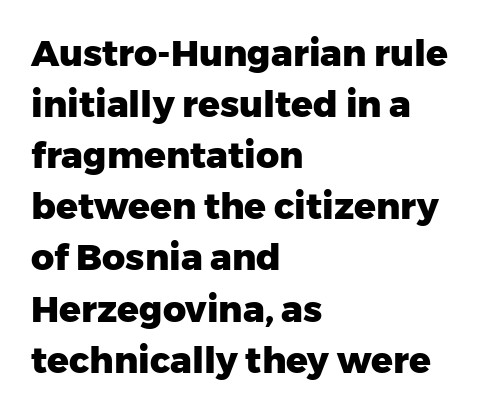
The image shows 36 px heavy sans-serif type, upright; set left-aligned, normal line spacing (1.42x), normal letter spacing, not underlined; low stroke contrast and a medium x-height.
